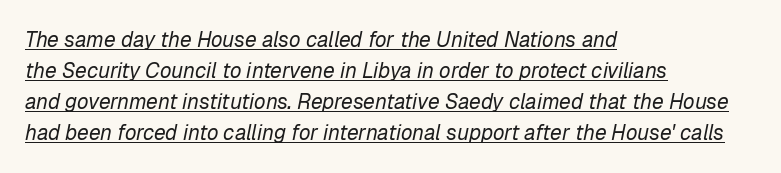
Characters are canted at an angle relative to the baseline's perpendicular. The typesetter has applied underlining to the passage shown. Does the copy run flush right? No — it runs flush left. Leading matches the norm, producing a regular column.
